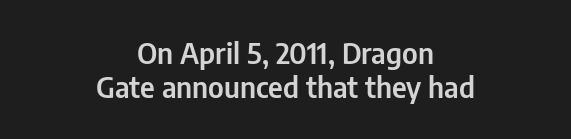
Look at the bottom of the vertical strokes: they stop flat, with no serifs. Compared with typical body copy, the letter spacing here is the same. Plain, unruled lines of type. You could not count columns in this text — the font is proportionally spaced. Italic? Not at all — the glyphs are vertical.
